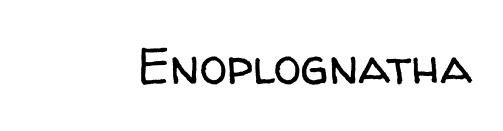
{"serif": "no", "italic": "no", "bold": "no", "weight": "regular", "width": "normal", "stroke_contrast": "low", "x_height": "medium", "monospaced": "no", "underline": "no", "letter_spacing": "normal", "letter_spacing_em": 0.0, "glyph_px": 50}
